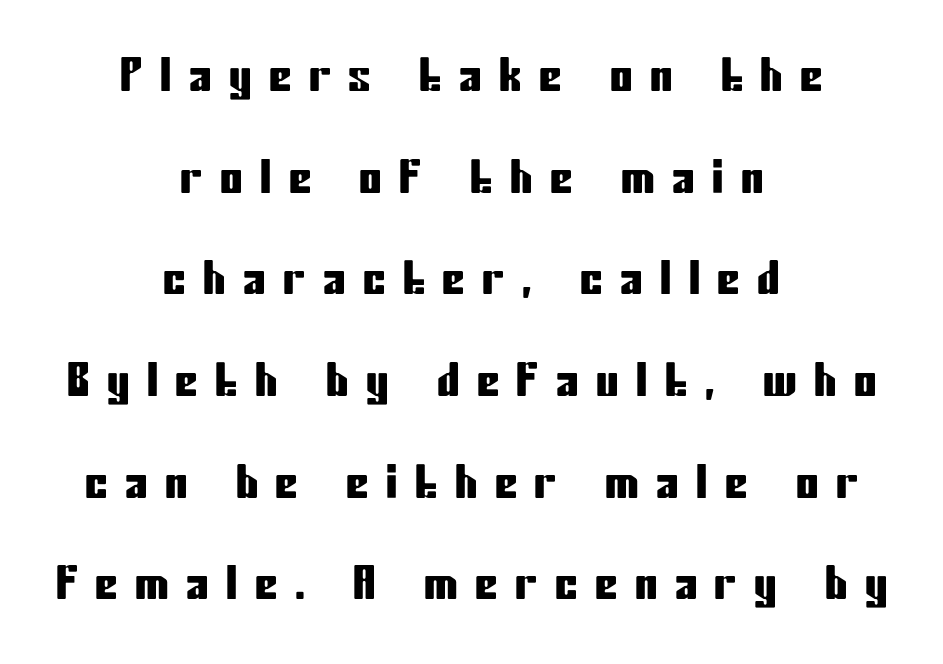
{"serif": "no", "italic": "no", "width": "condensed", "stroke_contrast": "low", "x_height": "medium", "monospaced": "no", "underline": "no", "align": "center", "line_spacing": "loose", "line_spacing_ratio": 2.26, "letter_spacing": "wide", "letter_spacing_em": 0.39, "glyph_px": 45}
